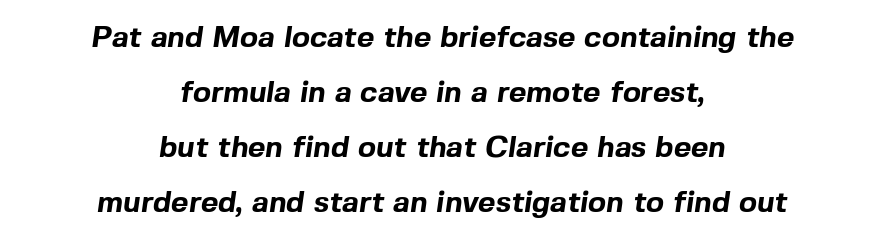
The image shows 30 px bold sans-serif type; set centered, line spacing 1.83x, normal letter spacing, not underlined; a medium x-height.
